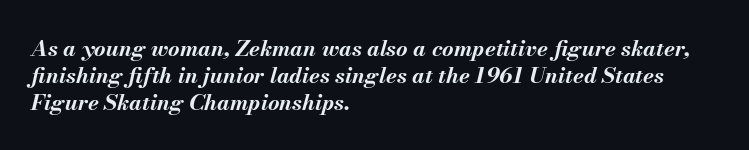
Each line starts at the same left margin while the right side varies. Default kerning and tracking; the words read as compact shapes. Observe the lean: these are italic letterforms. Each row of text sits above clean, open space.
